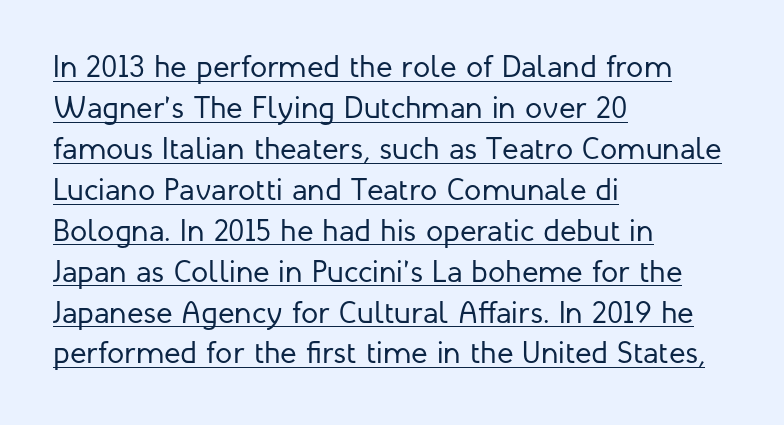
Q: Is the text bold? A: No.
Q: Is the text italic (slanted)? A: No, it is upright.
Q: Is the typeface a serif or a sans-serif typeface? A: Sans-serif.
Q: Is the text underlined? A: Yes.
Q: How is the paragraph aligned? A: Left-aligned.
Q: Is the spacing between letters normal or unusually wide? A: Normal.
Q: Is the spacing between lines tight, normal or loose? A: Normal.
Q: Width (condensed, normal, or wide)? A: Normal.
Q: Stroke contrast? A: Low.
Q: x-height? A: Medium.
Q: Monospaced? A: No.
